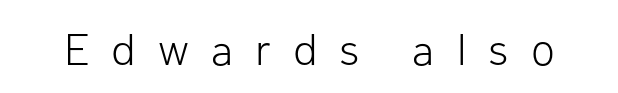
The image shows 44 px light sans-serif type, upright; set unusually wide letter spacing (+0.5 em), not underlined; low stroke contrast and a medium x-height.
